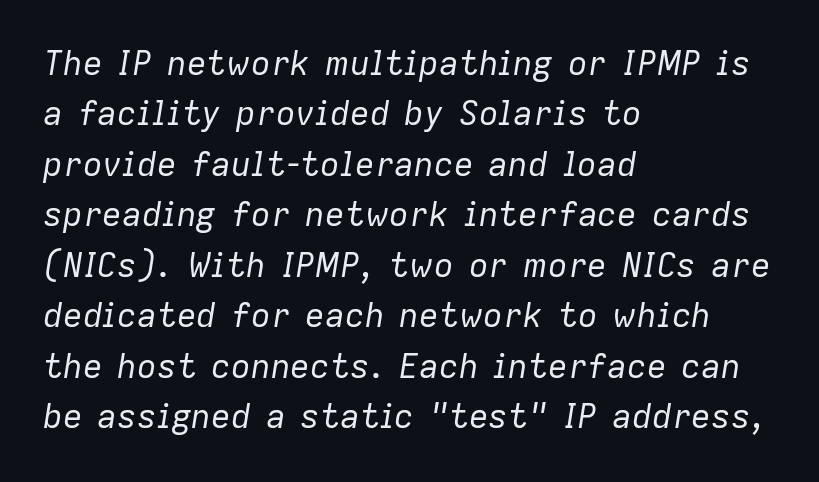
The image shows 33 px regular-weight type, italic (leaning right); set left-aligned, normal line spacing (1.53x), normal letter spacing, not underlined; low stroke contrast and a medium x-height.
